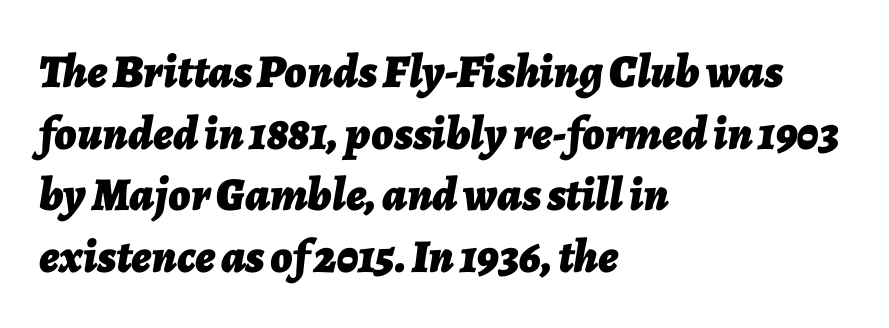
{"italic": "yes", "lean": "right", "slant_degrees": 7, "bold": "yes", "weight": "bold", "width": "normal", "stroke_contrast": "low", "x_height": "medium", "monospaced": "no", "underline": "no", "align": "left", "line_spacing": "normal", "line_spacing_ratio": 1.31, "letter_spacing": "normal", "letter_spacing_em": 0.0, "glyph_px": 47}
